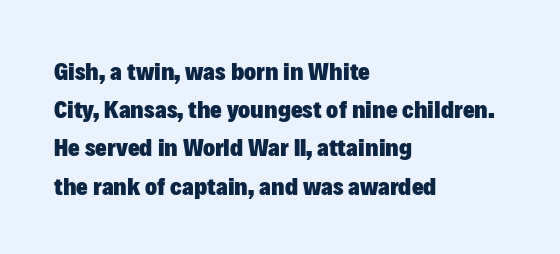
The image shows 25 px bold type, upright; set left-aligned, normal line spacing (1.53x), normal letter spacing, not underlined.
